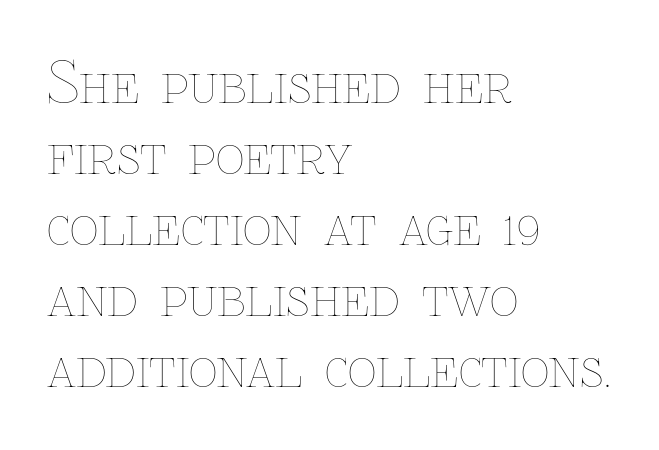
{"italic": "no", "bold": "no", "weight": "thin", "width": "normal", "stroke_contrast": "low", "x_height": "medium", "monospaced": "no", "underline": "no", "align": "left", "line_spacing": "normal", "line_spacing_ratio": 1.27, "letter_spacing": "normal", "letter_spacing_em": 0.0, "glyph_px": 56}
